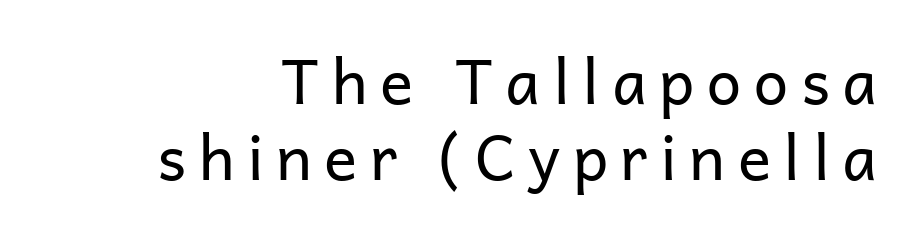
Characters follow at a spacing far wider than the type designer built in. The lettering holds an erect, upright posture throughout. The passage shown is typed in a proportional face where columns would drift. Serif or sans? Sans — the stroke terminals are bare. Just letters on the line, the space beneath them empty.
